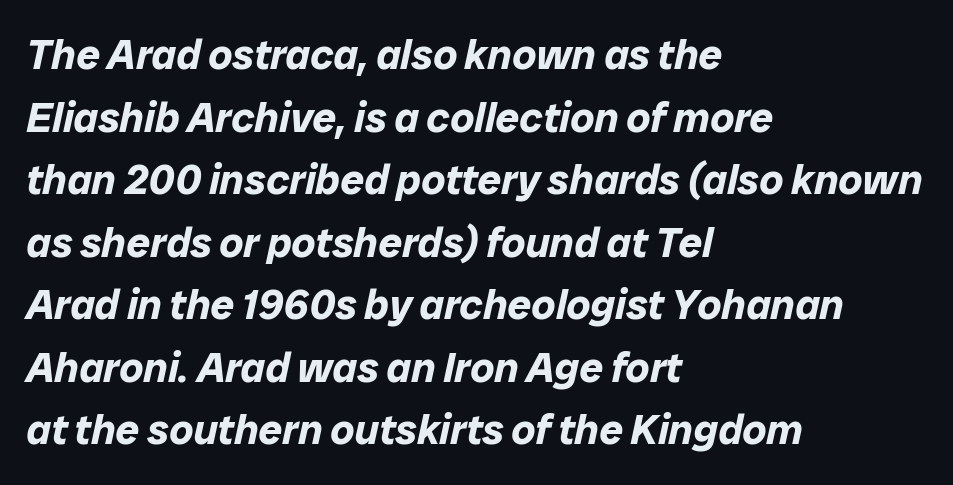
Q: Is the text bold? A: Yes.
Q: Is the text italic (slanted)? A: Yes, it leans right by about 12 degrees.
Q: Is the text underlined? A: No.
Q: How is the paragraph aligned? A: Left-aligned.
Q: Is the spacing between letters normal or unusually wide? A: Normal.
Q: Is the spacing between lines tight, normal or loose? A: Normal.
Q: Width (condensed, normal, or wide)? A: Normal.
Q: Stroke contrast? A: Low.
Q: x-height? A: Medium.
Q: Monospaced? A: No.
